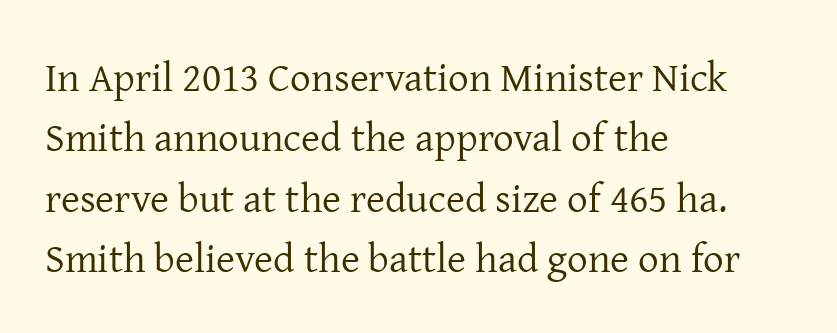
{"serif": "yes", "italic": "no", "bold": "no", "weight": "regular", "width": "normal", "stroke_contrast": "low", "x_height": "medium", "monospaced": "no", "underline": "no", "align": "left", "line_spacing": "normal", "line_spacing_ratio": 1.47, "letter_spacing": "normal", "letter_spacing_em": 0.0, "glyph_px": 41}
